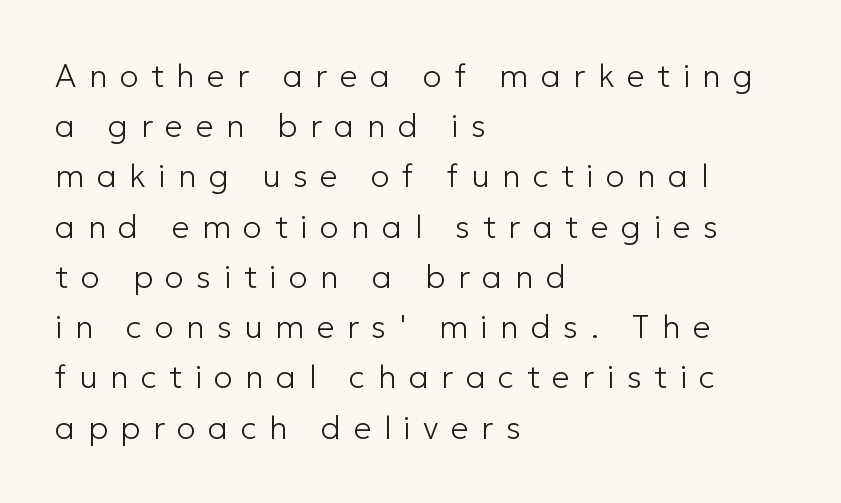
Q: Is the text bold? A: No.
Q: Is the text italic (slanted)? A: No, it is upright.
Q: Is the typeface a serif or a sans-serif typeface? A: Sans-serif.
Q: Is the text underlined? A: No.
Q: How is the paragraph aligned? A: Left-aligned.
Q: Is the spacing between letters normal or unusually wide? A: Unusually wide.
Q: Is the spacing between lines tight, normal or loose? A: Normal.
Q: Width (condensed, normal, or wide)? A: Normal.
Q: Stroke contrast? A: Low.
Q: x-height? A: Medium.
Q: Monospaced? A: No.
